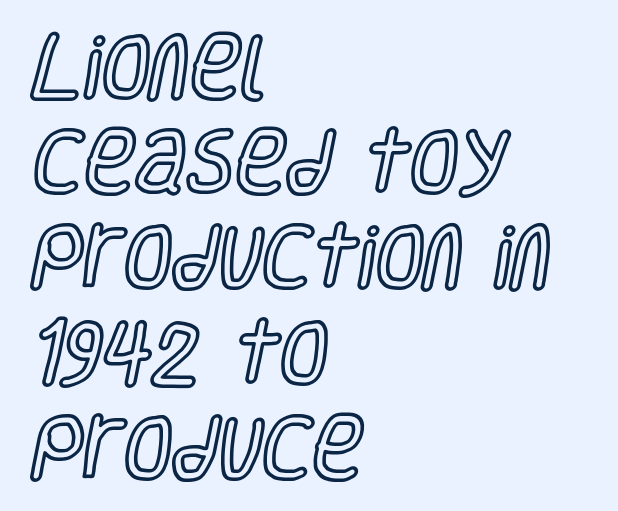
Q: Is the text italic (slanted)? A: Yes.
Q: Is the text underlined? A: No.
Q: How is the paragraph aligned? A: Left-aligned.
Q: Is the spacing between letters normal or unusually wide? A: Normal.
Q: Is the spacing between lines tight, normal or loose? A: Normal.
Q: Width (condensed, normal, or wide)? A: Condensed.
Q: x-height? A: Large.
Q: Monospaced? A: No.
